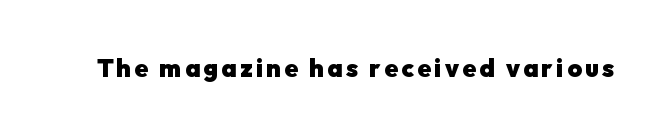
Weight check: bold — yes, fully. Ascenders rise straight up at ninety degrees. The string is rendered with underlining switched off.
